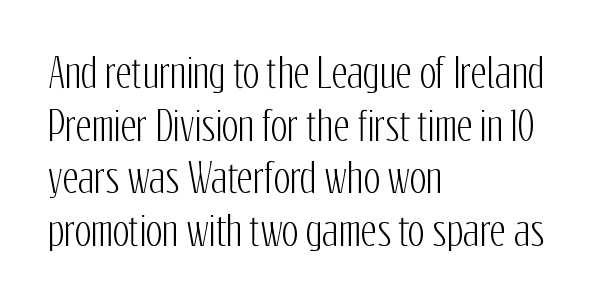
Short and long lines alike share a common starting point at left. The gaps between neighbouring characters are ordinary and unremarkable. A sans-serif font was chosen for this passage. Honestly, there is no underline to notice here at all. Varying glyph widths throughout — classic text-font behaviour. Whoever set this chose a conventional vertical rhythm.
